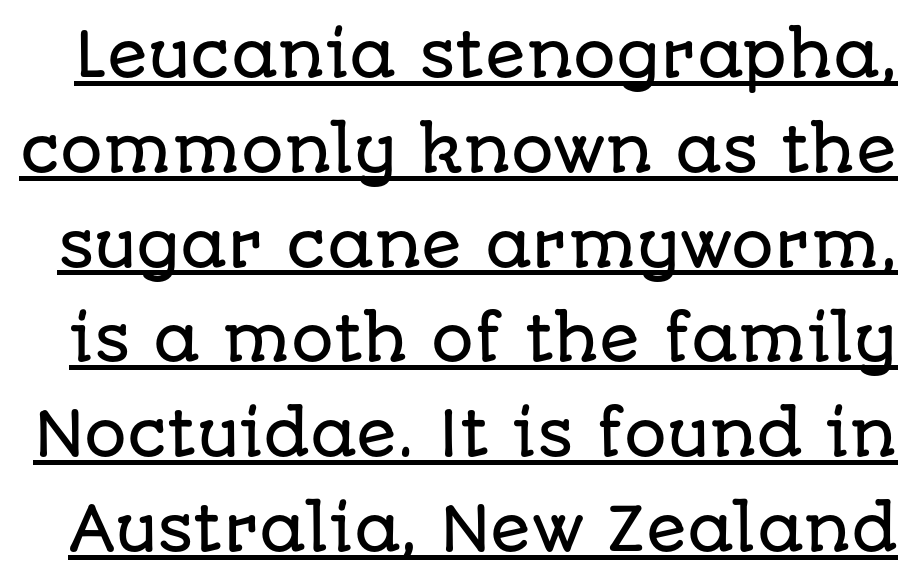
The image shows 60 px sans-serif type, upright; set normal line spacing (1.58x), normal letter spacing, underlined; low stroke contrast and a large x-height.
